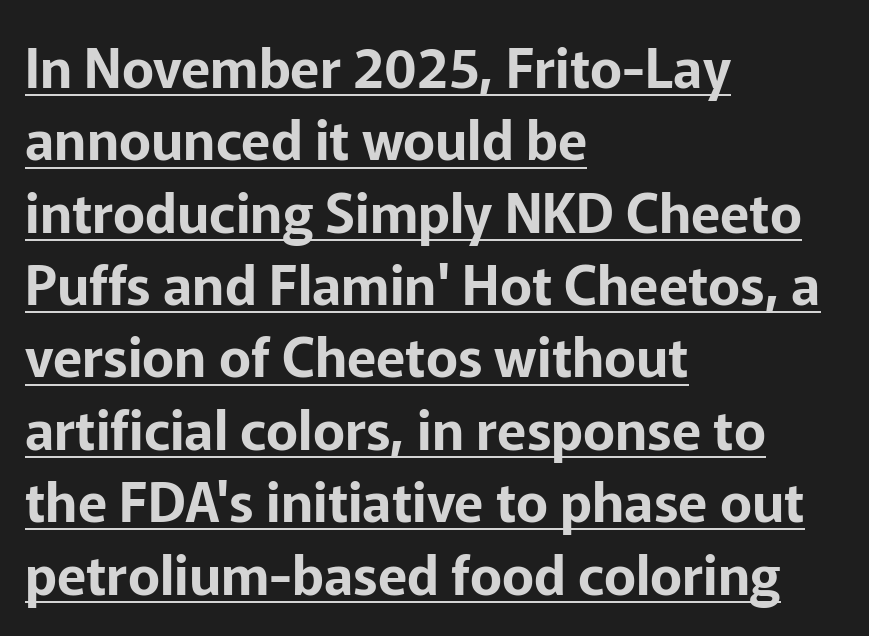
Q: Is the text italic (slanted)? A: No, it is upright.
Q: Is the typeface a serif or a sans-serif typeface? A: Sans-serif.
Q: Is the text underlined? A: Yes.
Q: How is the paragraph aligned? A: Left-aligned.
Q: Is the spacing between letters normal or unusually wide? A: Normal.
Q: Is the spacing between lines tight, normal or loose? A: Normal.
Q: Width (condensed, normal, or wide)? A: Normal.
Q: Stroke contrast? A: Low.
Q: x-height? A: Medium.
Q: Monospaced? A: No.
